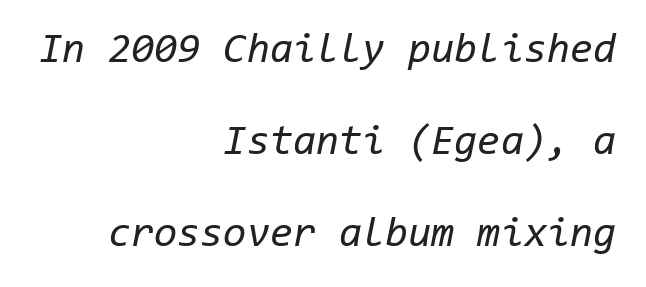
Q: Is the text bold? A: No.
Q: Is the text italic (slanted)? A: Yes, it leans right by about 11 degrees.
Q: Is the text underlined? A: No.
Q: How is the paragraph aligned? A: Right-aligned.
Q: Is the spacing between letters normal or unusually wide? A: Normal.
Q: Is the spacing between lines tight, normal or loose? A: Loose.
Q: Width (condensed, normal, or wide)? A: Normal.
Q: Stroke contrast? A: Low.
Q: x-height? A: Medium.
Q: Monospaced? A: Yes.
